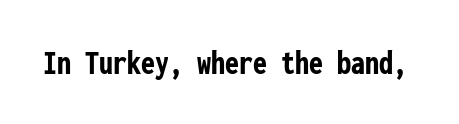
The image shows 35 px semibold, condensed sans-serif type, upright, monospaced; set normal letter spacing, not underlined; low stroke contrast and a medium x-height.
